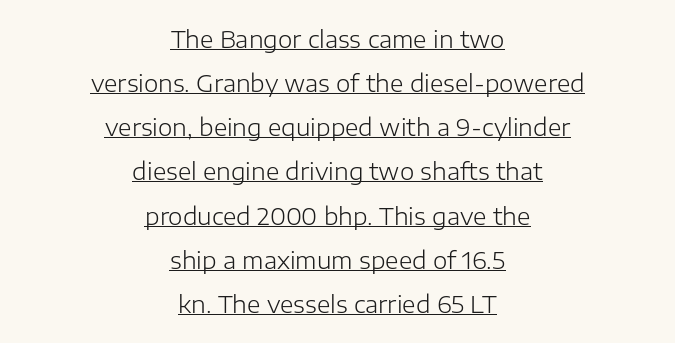
The image shows 23 px text type, upright; set centered, loose line spacing (1.92x), normal letter spacing, underlined.
